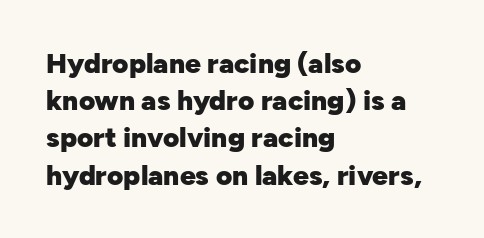
{"serif": "no", "italic": "no", "bold": "yes", "weight": "heavy", "width": "normal", "stroke_contrast": "low", "x_height": "medium", "monospaced": "no", "underline": "no", "align": "left", "line_spacing": "normal", "line_spacing_ratio": 1.33, "letter_spacing": "normal", "letter_spacing_em": 0.0, "glyph_px": 28}
